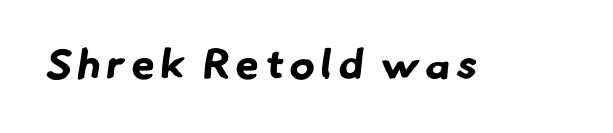
Q: Is the text bold? A: Yes.
Q: Is the typeface a serif or a sans-serif typeface? A: Sans-serif.
Q: Is the text underlined? A: No.
Q: Width (condensed, normal, or wide)? A: Normal.
Q: Stroke contrast? A: Low.
Q: x-height? A: Small.
Q: Monospaced? A: No.
